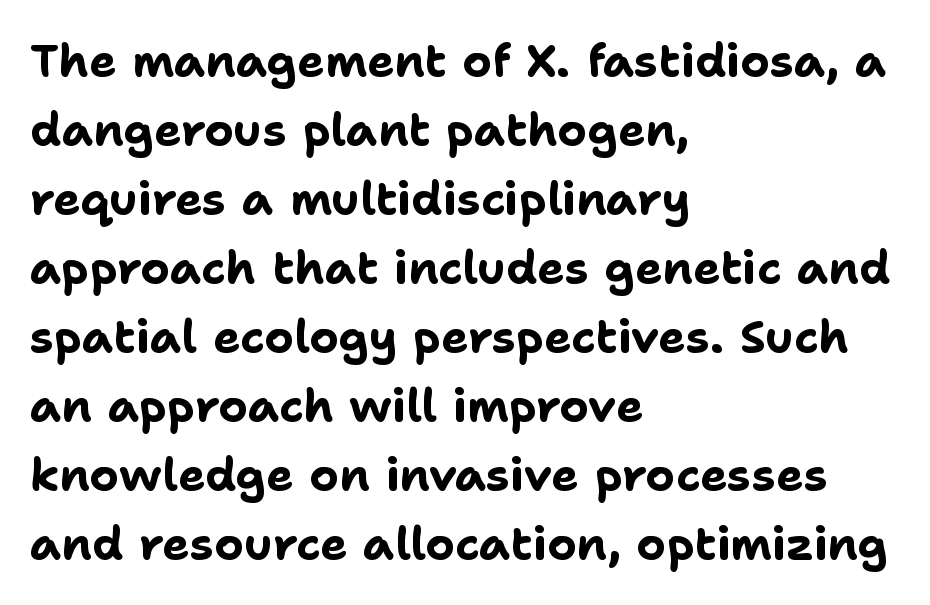
The image shows 46 px bold sans-serif type, upright; set left-aligned, normal line spacing (1.5x), normal letter spacing, not underlined; low stroke contrast and a medium x-height.
